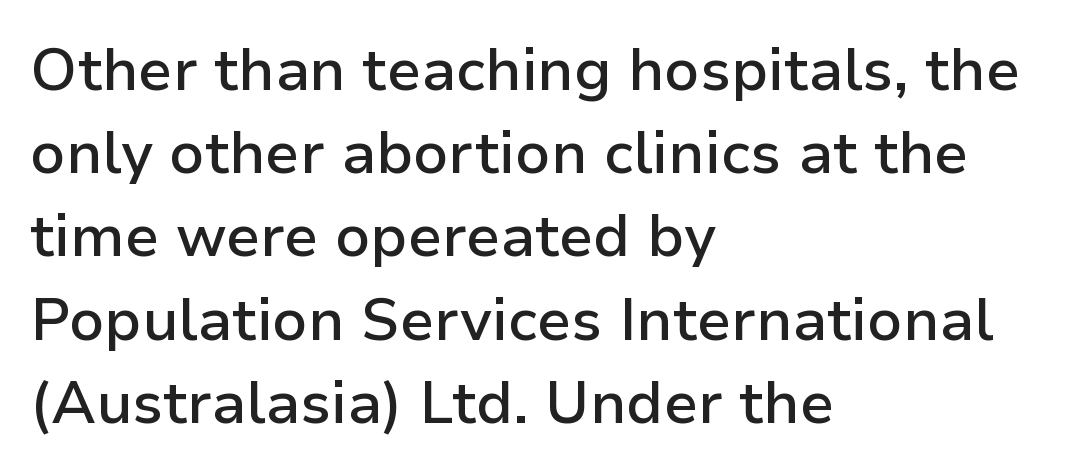
{"serif": "no", "italic": "no", "bold": "semi", "weight": "semibold", "width": "normal", "stroke_contrast": "low", "x_height": "medium", "monospaced": "no", "underline": "no", "align": "left", "line_spacing": "normal", "line_spacing_ratio": 1.41, "letter_spacing": "normal", "letter_spacing_em": 0.0, "glyph_px": 59}
